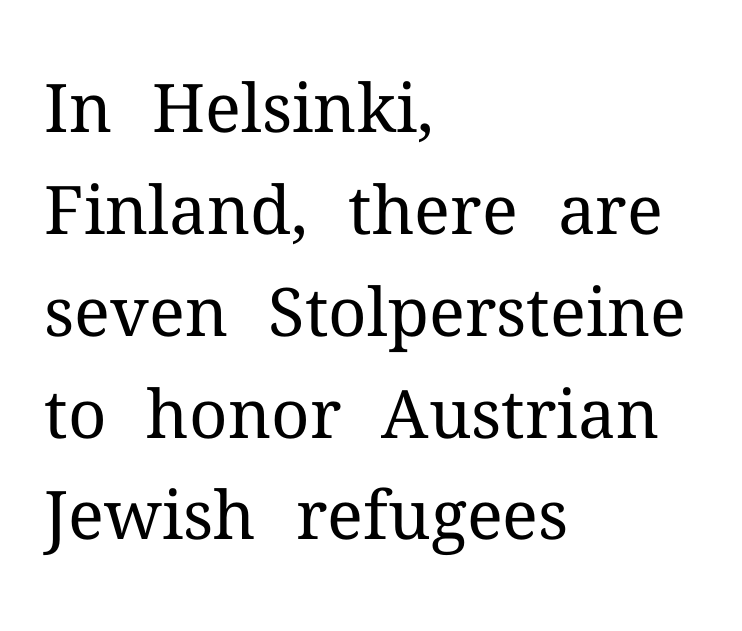
{"serif": "yes", "italic": "no", "bold": "no", "weight": "regular", "width": "normal", "stroke_contrast": "medium", "x_height": "medium", "monospaced": "no", "underline": "no", "align": "left", "line_spacing": "normal", "line_spacing_ratio": 1.52, "letter_spacing": "normal", "letter_spacing_em": 0.0, "glyph_px": 67}
